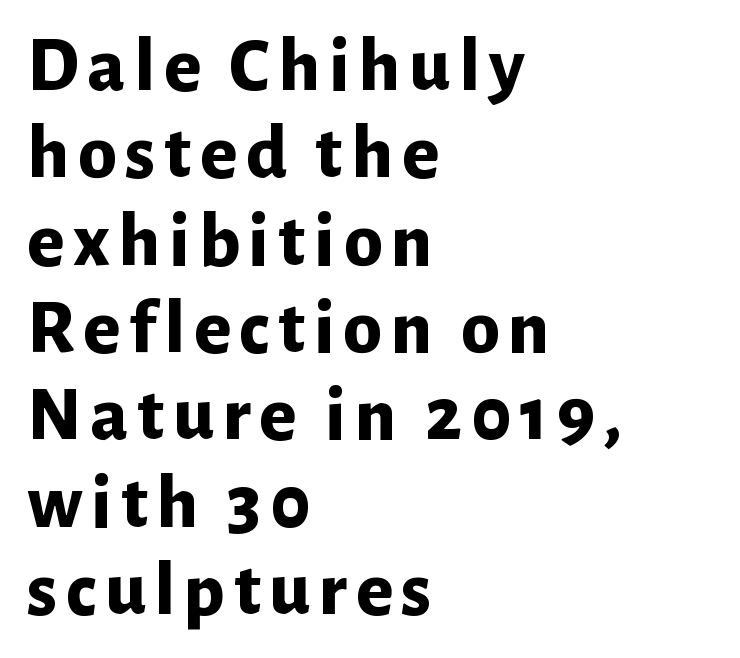
Varying glyph widths throughout — classic text-font behaviour. The axis of the letterforms is exactly vertical. Is this a sans? Yes — the strokes have no serifs. Is the block centered? No — it sits flush against the left margin.
